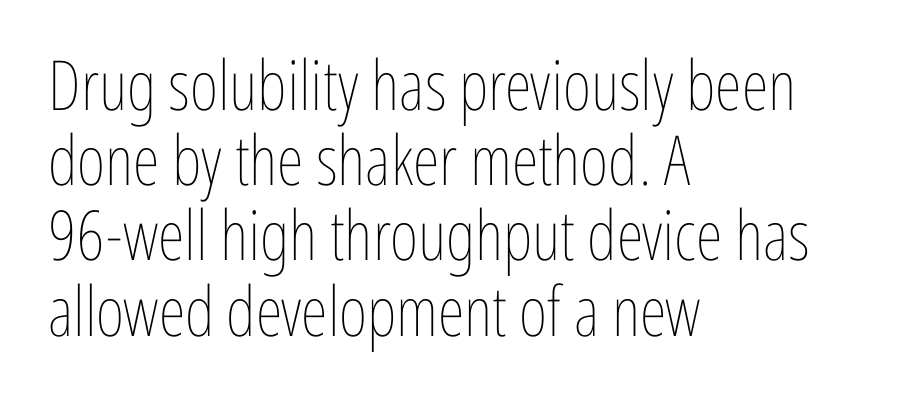
Q: Is the text bold? A: No.
Q: Is the text italic (slanted)? A: No, it is upright.
Q: Is the text underlined? A: No.
Q: How is the paragraph aligned? A: Left-aligned.
Q: Is the spacing between letters normal or unusually wide? A: Normal.
Q: Is the spacing between lines tight, normal or loose? A: Tight.
Q: Width (condensed, normal, or wide)? A: Condensed.
Q: Stroke contrast? A: Low.
Q: x-height? A: Medium.
Q: Monospaced? A: No.
